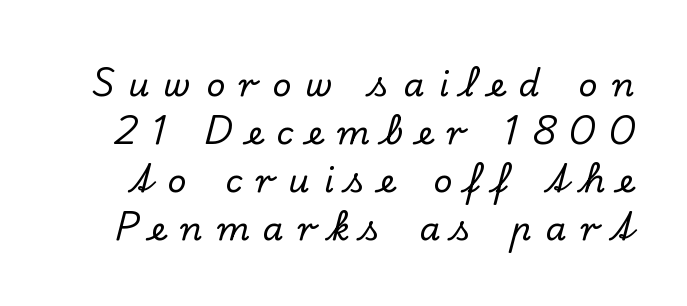
{"serif": "yes", "width": "normal", "stroke_contrast": "low", "x_height": "small", "monospaced": "no", "underline": "no", "line_spacing": "normal", "line_spacing_ratio": 1.45, "letter_spacing": "wide", "letter_spacing_em": 0.43, "glyph_px": 33}
